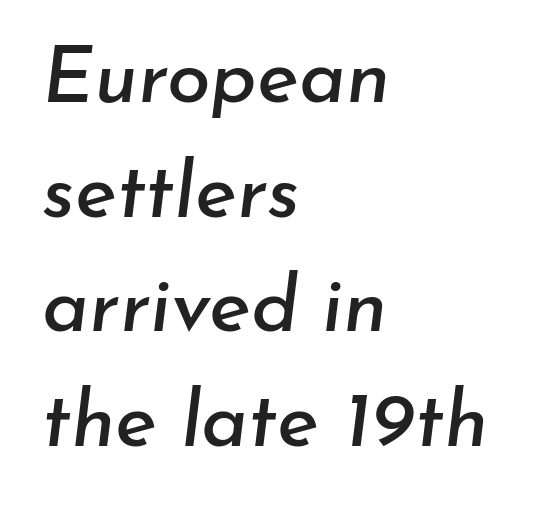
Q: Is the text italic (slanted)? A: Yes, it leans right by about 7 degrees.
Q: Is the text underlined? A: No.
Q: How is the paragraph aligned? A: Left-aligned.
Q: Is the spacing between letters normal or unusually wide? A: Normal.
Q: Is the spacing between lines tight, normal or loose? A: Normal.
Q: Width (condensed, normal, or wide)? A: Normal.
Q: Stroke contrast? A: Low.
Q: x-height? A: Small.
Q: Monospaced? A: No.
